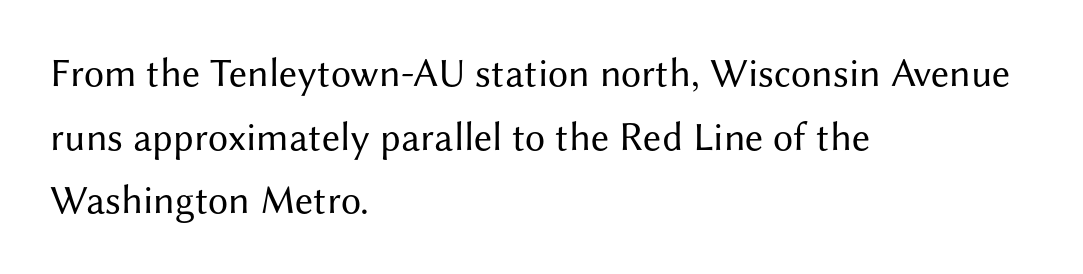
The image shows 40 px regular-weight sans-serif type, upright; set left-aligned, normal line spacing (1.59x), normal letter spacing, not underlined; medium stroke contrast and a medium x-height.
